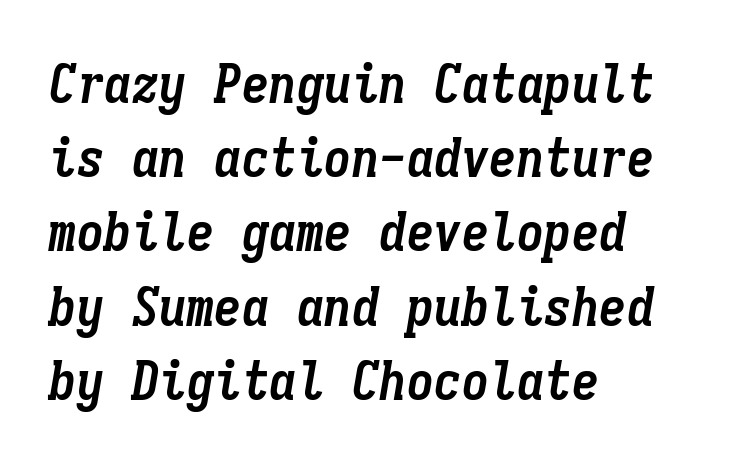
The image shows 55 px semibold, condensed type, italic (leaning right), monospaced; set left-aligned, normal line spacing (1.35x), normal letter spacing, not underlined; low stroke contrast and a medium x-height.
